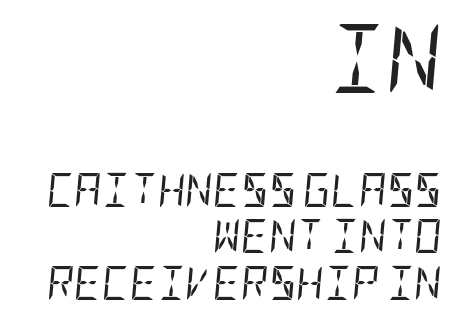
The image shows 69 px regular-weight, condensed type, italic (leaning right); set right-aligned, normal line spacing (1.36x), normal letter spacing, not underlined; the first (top) block is 2.03x larger; low stroke contrast and a large x-height.
